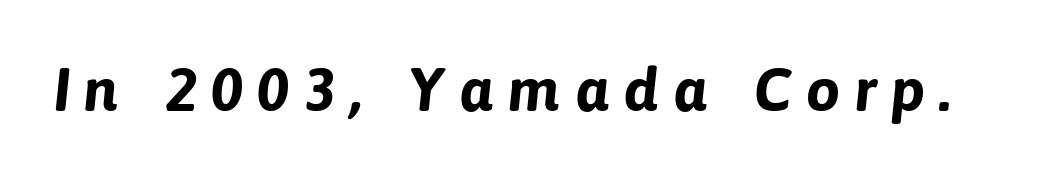
The image shows 61 px bold sans-serif type; set unusually wide letter spacing (+0.23 em), not underlined; low stroke contrast and a medium x-height.
